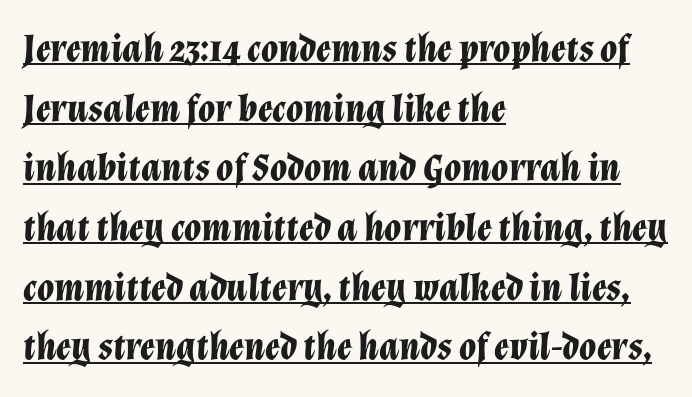
The image shows 39 px bold type, italic (leaning right); set left-aligned, normal line spacing (1.53x), normal letter spacing, underlined; low stroke contrast and a medium x-height.
